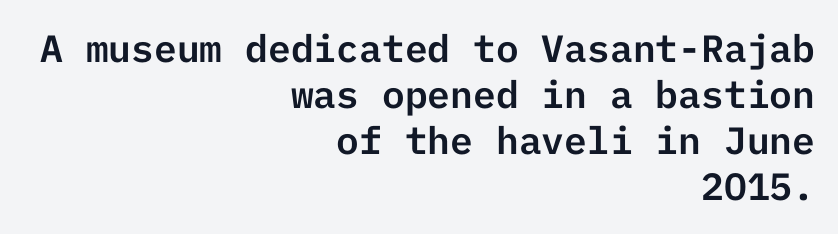
Words float on clear page, feet unadorned. Posture: vertical. The type is set solid horizontally, with unmodified tracking. Nothing sits at the stroke ends, so this counts as sans-serif. Where is the straight margin? On the right.
